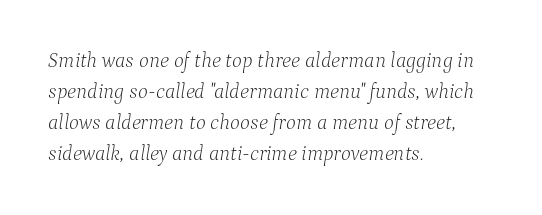
The text carries the slant typical of an italic or oblique font. Nothing unusual about the tracking: characters are spaced as the font intends. Lines of text with bare space underneath. Regarding leading, the lines here are spaced in the standard way. Heaviness? Minimal to ordinary, like unemphasized prose.
